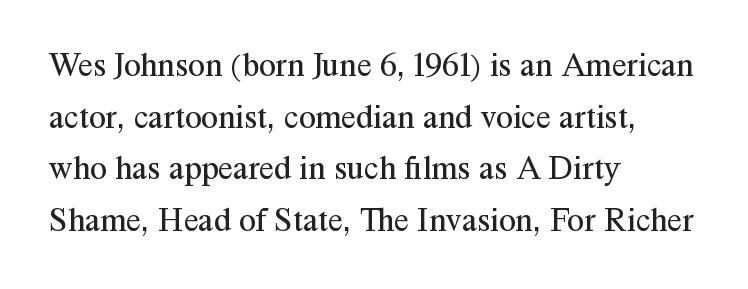
Q: Is the text bold? A: No.
Q: Is the text italic (slanted)? A: No, it is upright.
Q: Is the typeface a serif or a sans-serif typeface? A: Serif.
Q: Is the text underlined? A: No.
Q: How is the paragraph aligned? A: Left-aligned.
Q: Is the spacing between letters normal or unusually wide? A: Normal.
Q: Is the spacing between lines tight, normal or loose? A: Normal.
Q: Width (condensed, normal, or wide)? A: Normal.
Q: Stroke contrast? A: Medium.
Q: x-height? A: Medium.
Q: Monospaced? A: No.
